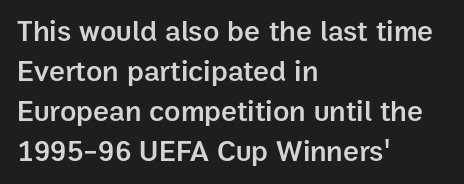
The image shows 30 px semibold sans-serif type, upright; set left-aligned, normal line spacing (1.33x), normal letter spacing, not underlined; low stroke contrast and a medium x-height.
